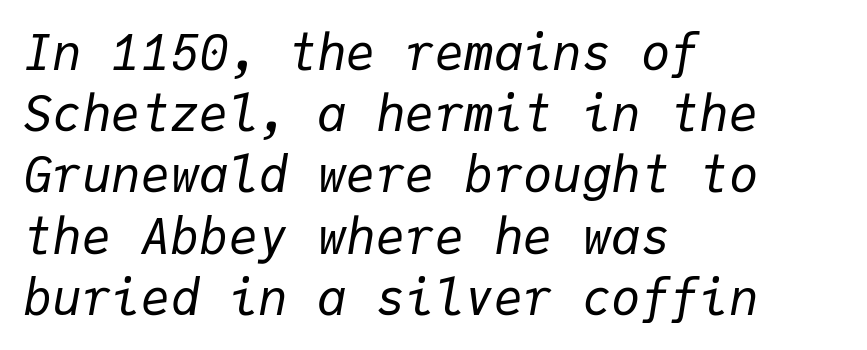
The image shows 49 px regular-weight type, italic (leaning right), monospaced; set left-aligned, normal line spacing (1.25x), normal letter spacing, not underlined; low stroke contrast and a medium x-height.
